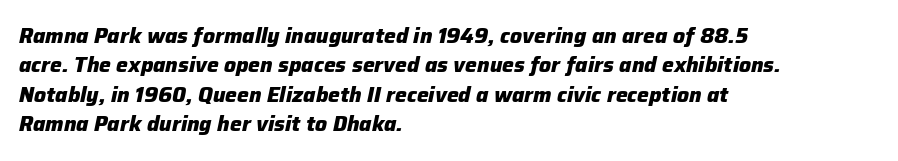
The image shows 21 px bold type, italic (leaning right); set left-aligned, normal line spacing (1.4x), normal letter spacing, not underlined.
